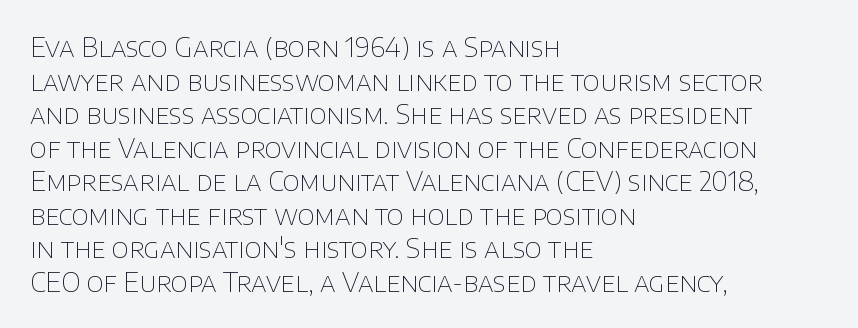
The image shows 26 px text type, upright; set left-aligned, normal line spacing (1.29x), normal letter spacing, not underlined.
